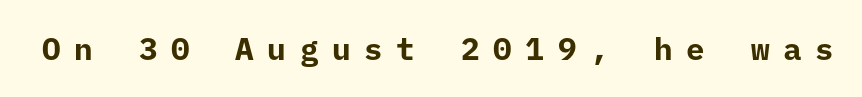
The image shows 31 px bold sans-serif type, upright, monospaced; set unusually wide letter spacing (+0.44 em), not underlined; low stroke contrast and a medium x-height.
